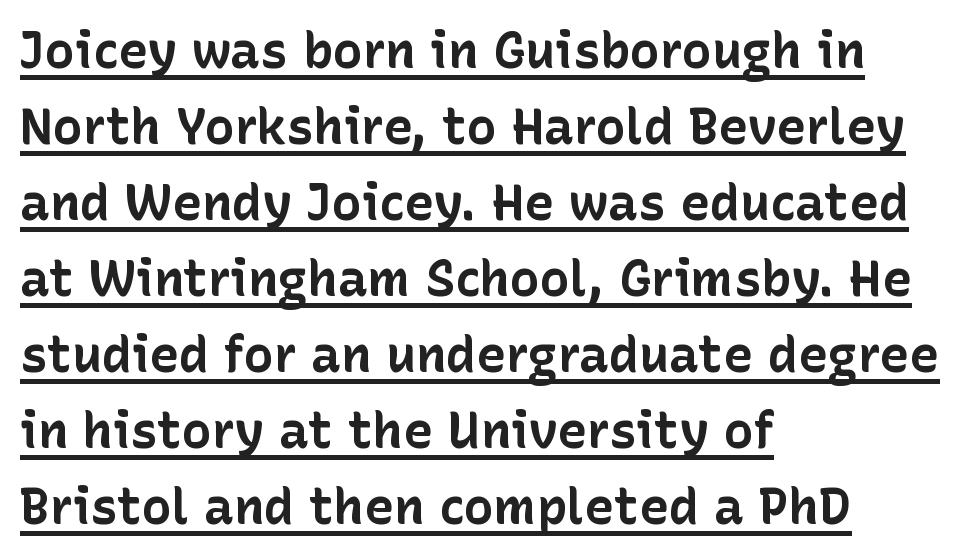
Q: Is the text bold? A: Yes.
Q: Is the text italic (slanted)? A: No, it is upright.
Q: Is the typeface a serif or a sans-serif typeface? A: Sans-serif.
Q: Is the text underlined? A: Yes.
Q: How is the paragraph aligned? A: Left-aligned.
Q: Is the spacing between letters normal or unusually wide? A: Normal.
Q: Is the spacing between lines tight, normal or loose? A: Normal.
Q: Width (condensed, normal, or wide)? A: Normal.
Q: Stroke contrast? A: Low.
Q: x-height? A: Medium.
Q: Monospaced? A: No.
